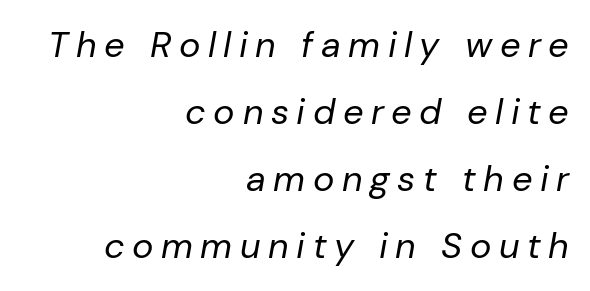
The passage shown has open, widely tracked lettering throughout. Short and long lines alike share a common ending point at right. These lines are rendered in a variable-pitch font. Looking at the ascenders, they clearly lean. Decoration check: the copy has no underline. The typeface has the unassuming heft of standard copy or less.
